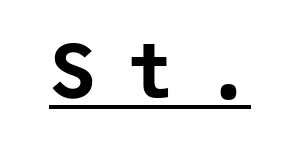
Q: Is the text bold? A: Yes.
Q: Is the text italic (slanted)? A: No, it is upright.
Q: Is the typeface a serif or a sans-serif typeface? A: Sans-serif.
Q: Is the text underlined? A: Yes.
Q: Is the spacing between letters normal or unusually wide? A: Unusually wide.
Q: Width (condensed, normal, or wide)? A: Normal.
Q: Stroke contrast? A: Low.
Q: x-height? A: Medium.
Q: Monospaced? A: Yes.
